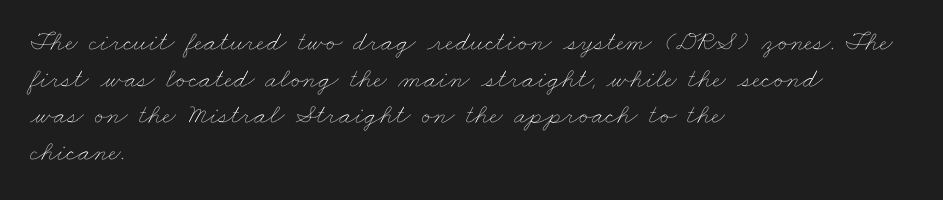
The image shows 28 px thin, wide type; set left-aligned, normal line spacing (1.31x), normal letter spacing, not underlined; low stroke contrast and a small x-height.
